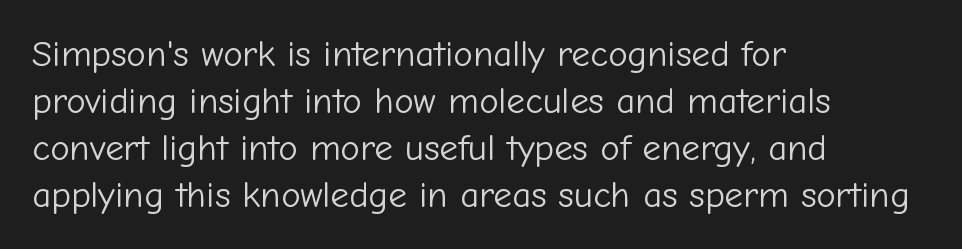
{"serif": "no", "italic": "no", "bold": "no", "weight": "light", "width": "normal", "stroke_contrast": "low", "x_height": "medium", "monospaced": "no", "underline": "no", "align": "left", "line_spacing": "normal", "line_spacing_ratio": 1.27, "letter_spacing": "normal", "letter_spacing_em": 0.0, "glyph_px": 37}
